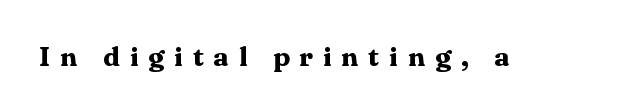
Q: Is the text bold? A: Yes.
Q: Is the text italic (slanted)? A: No, it is upright.
Q: Is the text underlined? A: No.
Q: Is the spacing between letters normal or unusually wide? A: Unusually wide.
